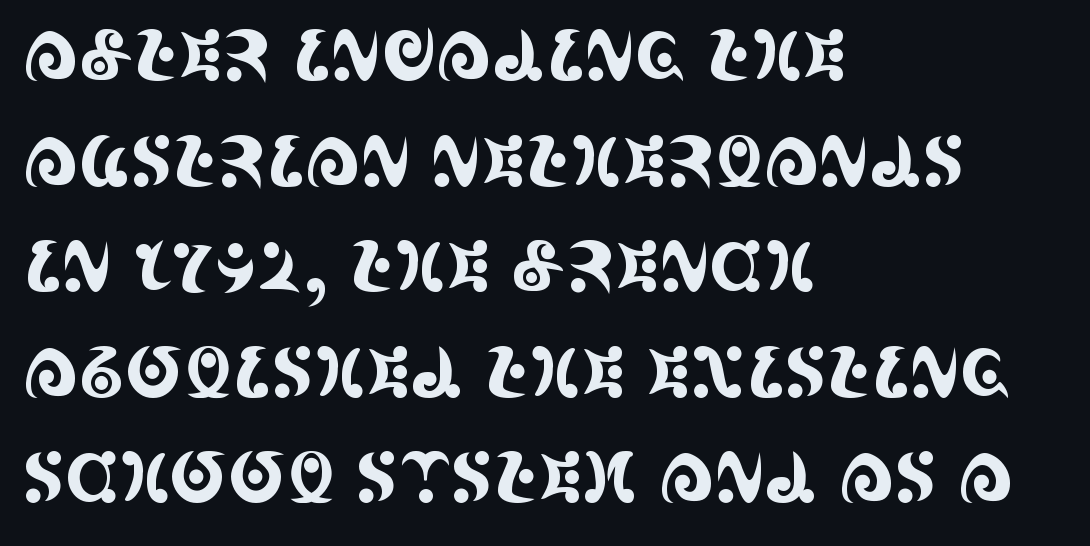
The image shows 69 px condensed serif type, upright; set left-aligned, normal line spacing (1.53x), normal letter spacing, not underlined; a large x-height.
